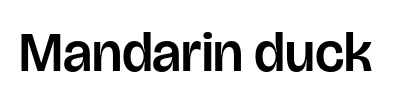
The glyphs in this specimen are sans serif. Standard letterfit; no display-style spreading of the glyphs. Quick note: not italic, upright. Plain, unruled lines of type. Proportional: the letters do not fall into vertical columns.
